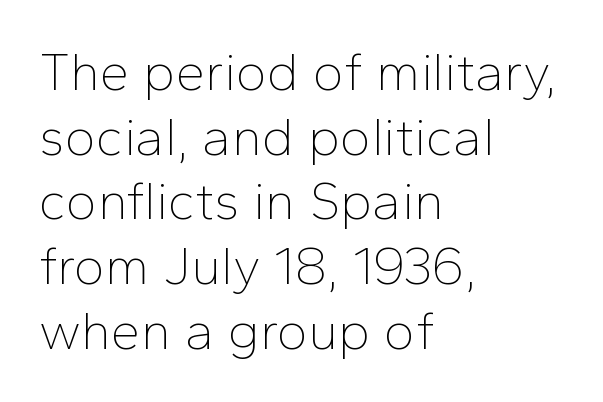
The image shows 53 px thin sans-serif type, upright; set left-aligned, line spacing 1.22x, normal letter spacing, not underlined; low stroke contrast and a medium x-height.
